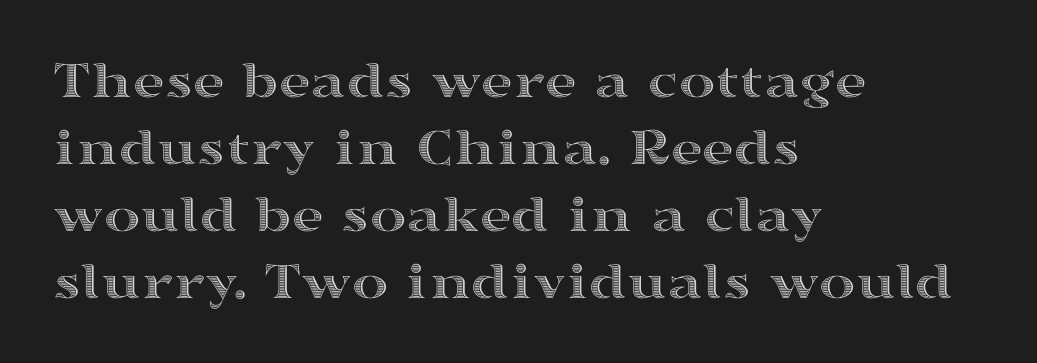
The compositor pushed each line to the left boundary. Letter spacing: default. The font's upright variant was chosen for this text. Looks like regular typesetting: each glyph gets only the width it needs. The baseline area is clear.
